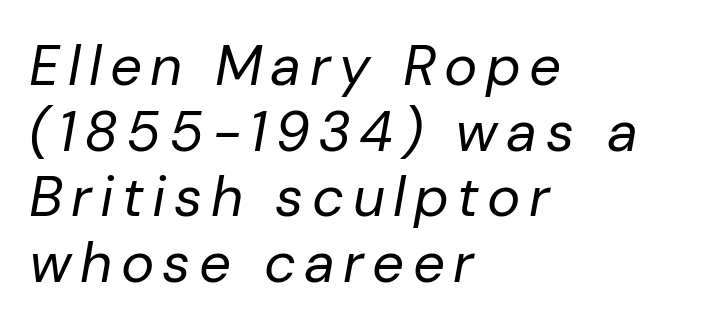
The image shows 56 px regular-weight type, italic (leaning right); set left-aligned, line spacing 1.17x, not underlined; low stroke contrast and a medium x-height.
